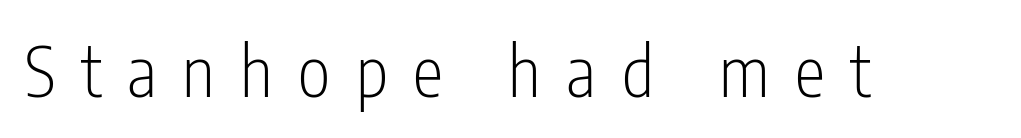
The image shows 69 px light, condensed sans-serif type, upright; set unusually wide letter spacing (+0.37 em), not underlined; low stroke contrast and a medium x-height.
